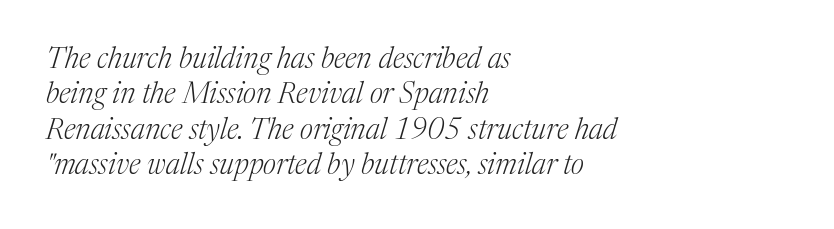
{"serif": "yes", "italic": "yes", "lean": "right", "slant_degrees": 17, "bold": "no", "weight": "light", "width": "normal", "stroke_contrast": "medium", "x_height": "medium", "monospaced": "no", "underline": "no", "align": "left", "line_spacing_ratio": 1.22, "letter_spacing": "normal", "letter_spacing_em": 0.0, "glyph_px": 29}
